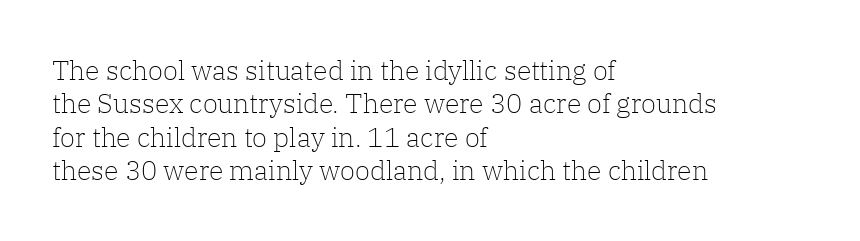
The image shows 27 px text type, upright; set left-aligned, line spacing 1.24x, normal letter spacing, not underlined.
